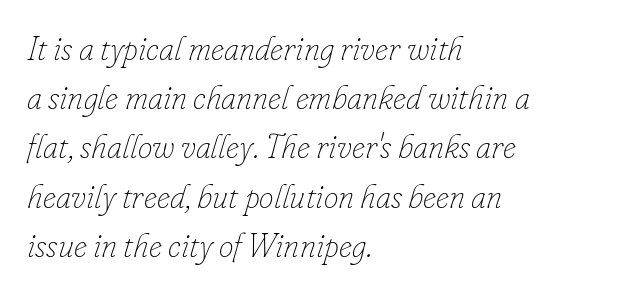
{"italic": "yes", "lean": "right", "slant_degrees": 16, "bold": "no", "weight": "thin", "width": "normal", "stroke_contrast": "low", "x_height": "small", "monospaced": "no", "underline": "no", "align": "left", "line_spacing": "normal", "line_spacing_ratio": 1.49, "letter_spacing": "normal", "letter_spacing_em": 0.0, "glyph_px": 33}
